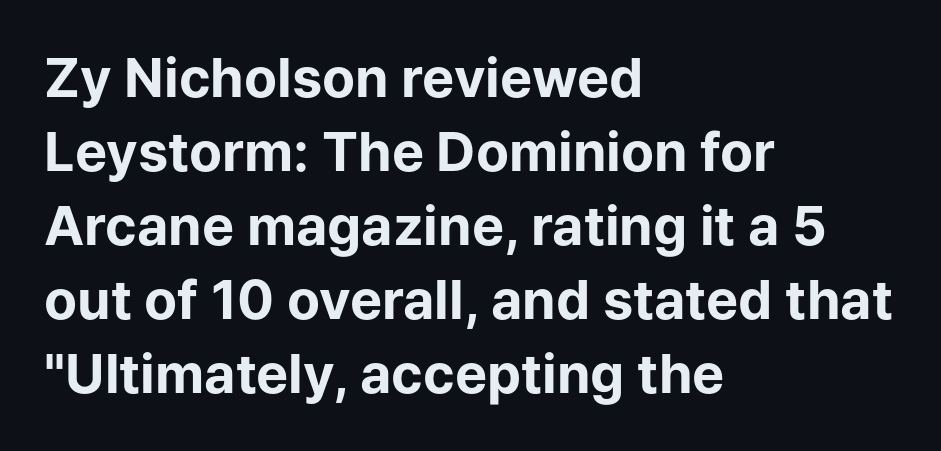
The image shows 54 px bold sans-serif type, upright; set left-aligned, normal line spacing (1.37x), normal letter spacing, not underlined; low stroke contrast and a medium x-height.
